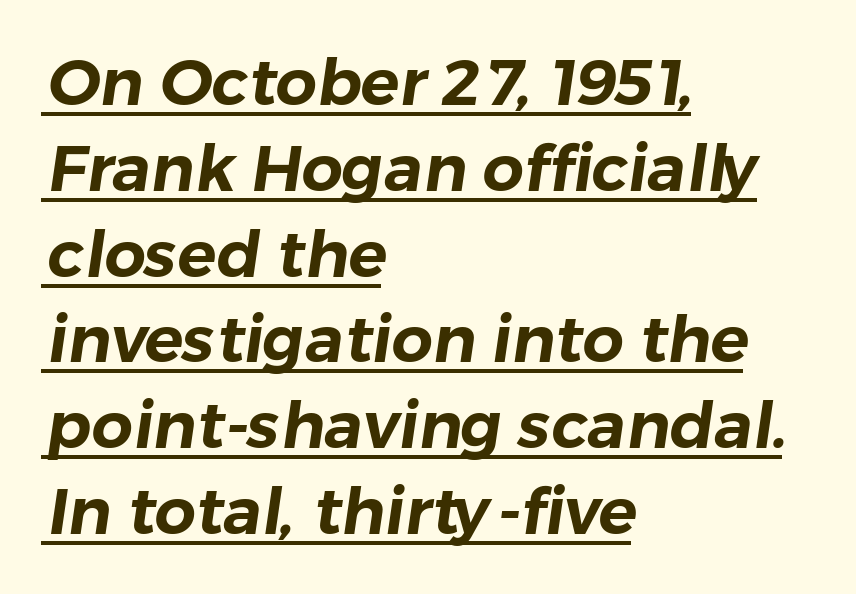
{"serif": "no", "width": "normal", "stroke_contrast": "low", "x_height": "medium", "monospaced": "no", "underline": "yes", "align": "left", "line_spacing": "normal", "line_spacing_ratio": 1.32, "letter_spacing": "normal", "letter_spacing_em": 0.0, "glyph_px": 65}
